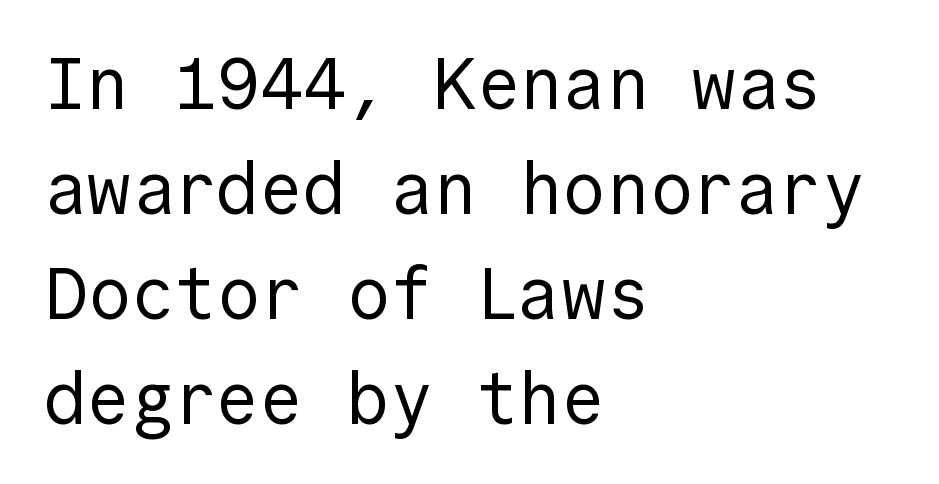
The image shows 72 px regular-weight sans-serif type, upright; set left-aligned, normal line spacing (1.46x), normal letter spacing, not underlined; a medium x-height.
